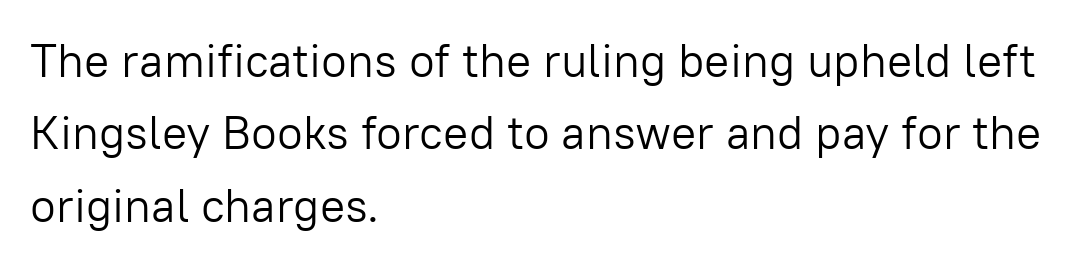
{"serif": "no", "italic": "no", "bold": "no", "weight": "light", "width": "normal", "stroke_contrast": "low", "x_height": "medium", "monospaced": "no", "underline": "no", "align": "left", "line_spacing": "normal", "line_spacing_ratio": 1.54, "letter_spacing": "normal", "letter_spacing_em": 0.0, "glyph_px": 47}
